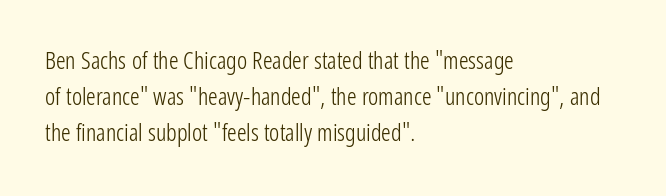
Q: Is the text bold? A: No.
Q: Is the text italic (slanted)? A: No, it is upright.
Q: Is the text underlined? A: No.
Q: How is the paragraph aligned? A: Left-aligned.
Q: Is the spacing between letters normal or unusually wide? A: Normal.
Q: Is the spacing between lines tight, normal or loose? A: Normal.
